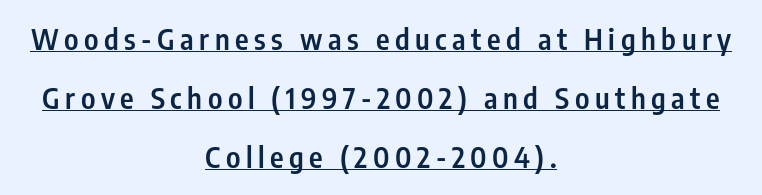
{"serif": "no", "italic": "no", "bold": "semi", "weight": "semibold", "width": "condensed", "stroke_contrast": "low", "x_height": "medium", "monospaced": "no", "underline": "yes", "align": "center", "line_spacing": "loose", "line_spacing_ratio": 2.03, "glyph_px": 29}
